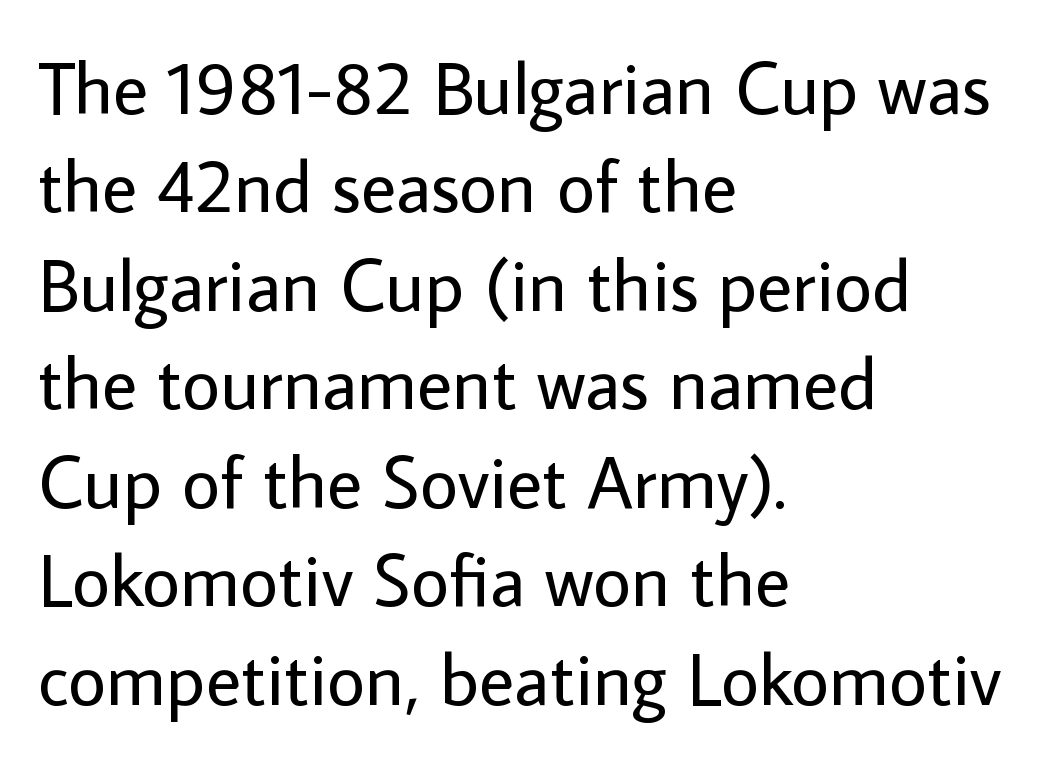
Check the space under the baseline: it is left empty. Horizontal alignment here is leftward, the default for most running prose. Tracking here is standard; glyphs follow each other at the usual distance. Is this a fixed-width face? No — the glyphs have proportional, varying widths. On a weight scale, this lands at 450 or below.
